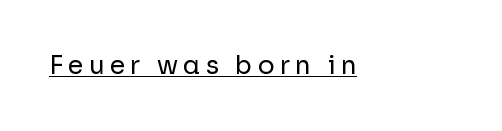
The image shows 25 px text type, upright; set unusually wide letter spacing (+0.21 em), underlined.
